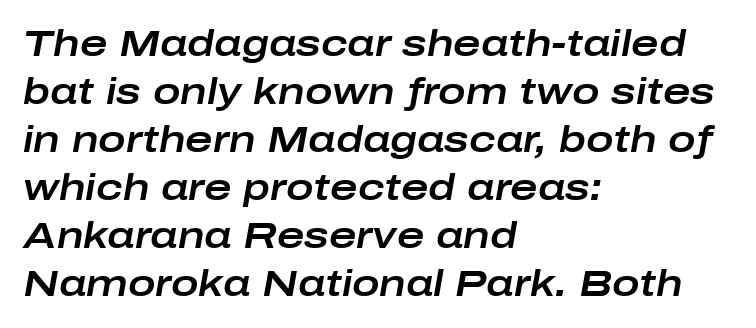
Looks like regular typesetting: each glyph gets only the width it needs. A normal amount of white space separates one row of letters from the next. Italic? Definitely — the glyphs are oblique. Is the block centered? No — it sits flush against the left margin. The passage shown is not underscored anywhere. Honestly, the letter spacing is just normal — you wouldn't notice it.
